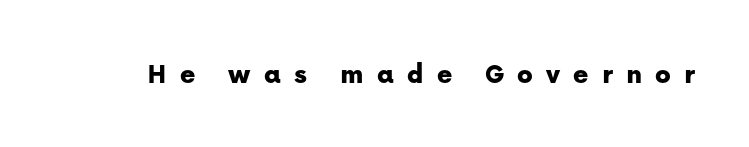
The image shows 29 px sans-serif type, upright; set unusually wide letter spacing (+0.45 em), not underlined; low stroke contrast and a medium x-height.
